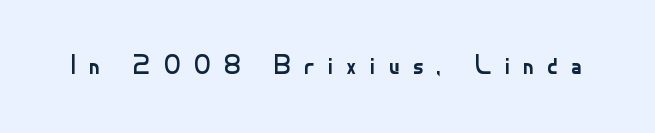
Unbolded letterforms with no extra heft. The passage shown is not underscored anywhere. Characters follow at a spacing far wider than the type designer built in. Quick note: not italic, upright.
